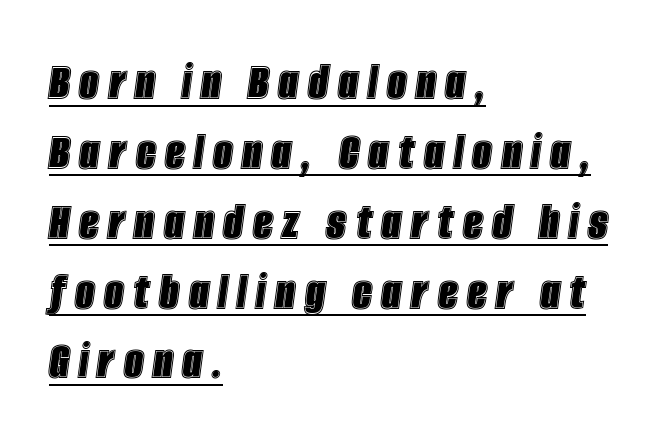
Each line starts at the same left margin while the right side varies. Looks like regular typesetting: each glyph gets only the width it needs. The axis of the letterforms is tilted away from vertical. What decoration does the sample have? An underline. This sample keeps an unexceptional amount of space between lines.
